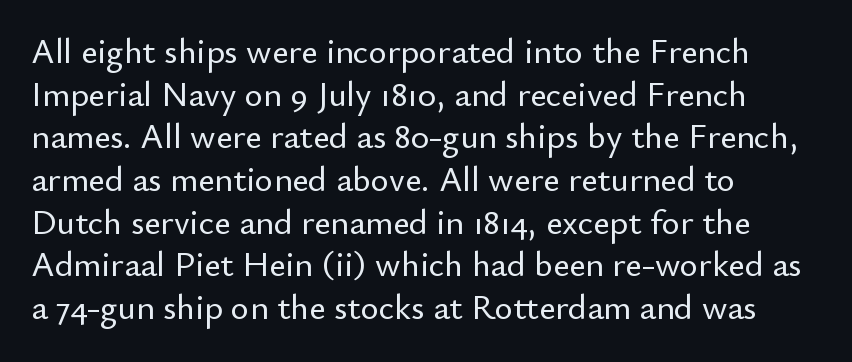
{"serif": "no", "italic": "no", "width": "normal", "stroke_contrast": "low", "x_height": "small", "monospaced": "no", "underline": "no", "align": "left", "line_spacing_ratio": 1.22, "letter_spacing": "normal", "letter_spacing_em": 0.0, "glyph_px": 35}
